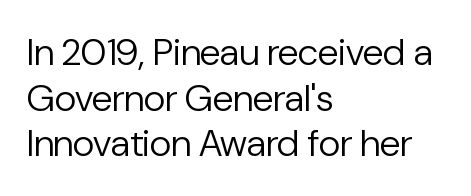
{"serif": "no", "italic": "no", "bold": "no", "weight": "regular", "width": "normal", "stroke_contrast": "low", "x_height": "medium", "monospaced": "no", "underline": "no", "align": "left", "line_spacing_ratio": 1.2, "letter_spacing": "normal", "letter_spacing_em": 0.0, "glyph_px": 38}
